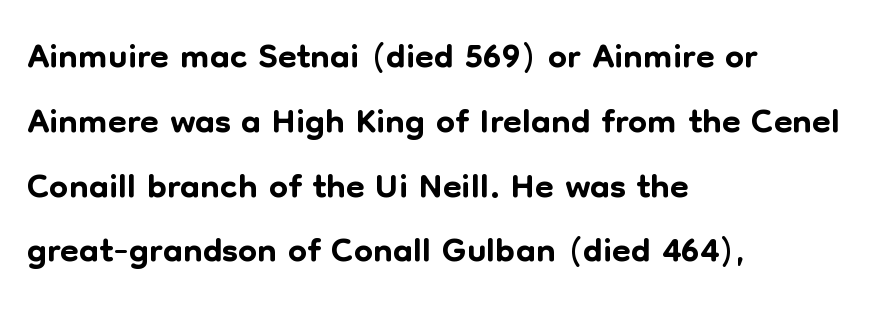
The passage shown is typed in a proportional face where columns would drift. Alignment: flush left. Observe the ordinary spacing: letters are neighbours, not strangers. A roman cut, with each character standing at attention. No feet cap the strokes, marking this as sans-serif type.
